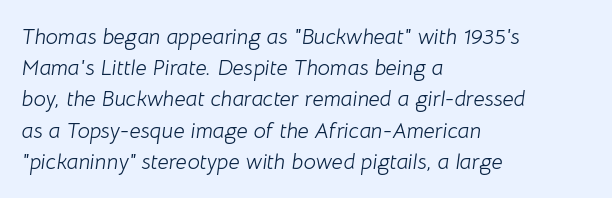
{"italic": "yes", "lean": "right", "slant_degrees": 8, "bold": "no", "underline": "no", "align": "left", "line_spacing": "normal", "line_spacing_ratio": 1.42, "letter_spacing": "normal", "letter_spacing_em": 0.0, "glyph_px": 22}
